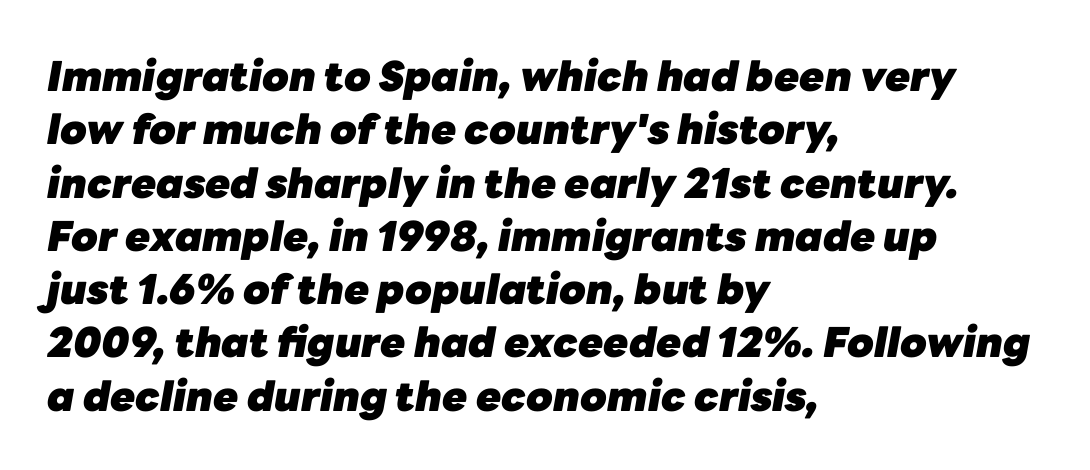
Q: Is the text bold? A: Yes.
Q: Is the text italic (slanted)? A: Yes, it leans right by about 10 degrees.
Q: Is the text underlined? A: No.
Q: How is the paragraph aligned? A: Left-aligned.
Q: Is the spacing between letters normal or unusually wide? A: Normal.
Q: Is the spacing between lines tight, normal or loose? A: Normal.
Q: Width (condensed, normal, or wide)? A: Normal.
Q: Stroke contrast? A: Low.
Q: x-height? A: Medium.
Q: Monospaced? A: No.
